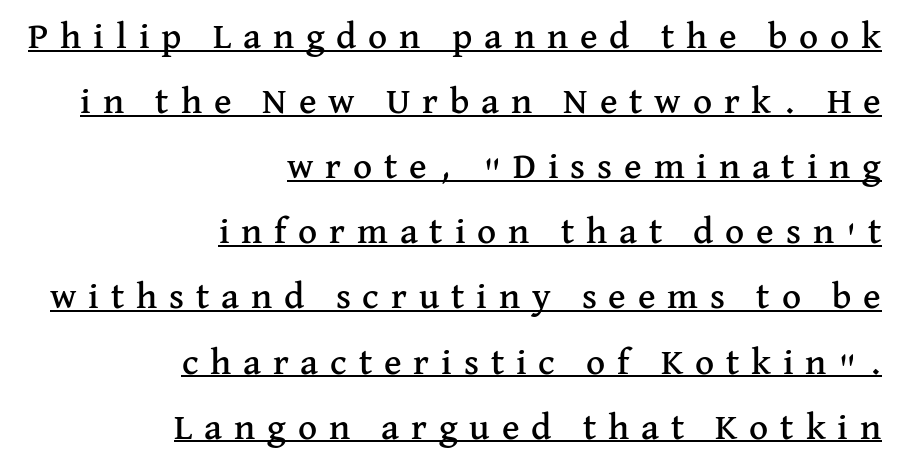
Q: Is the text italic (slanted)? A: No, it is upright.
Q: Is the typeface a serif or a sans-serif typeface? A: Serif.
Q: Is the text underlined? A: Yes.
Q: How is the paragraph aligned? A: Right-aligned.
Q: Is the spacing between letters normal or unusually wide? A: Unusually wide.
Q: Width (condensed, normal, or wide)? A: Normal.
Q: Stroke contrast? A: Medium.
Q: x-height? A: Medium.
Q: Monospaced? A: No.
